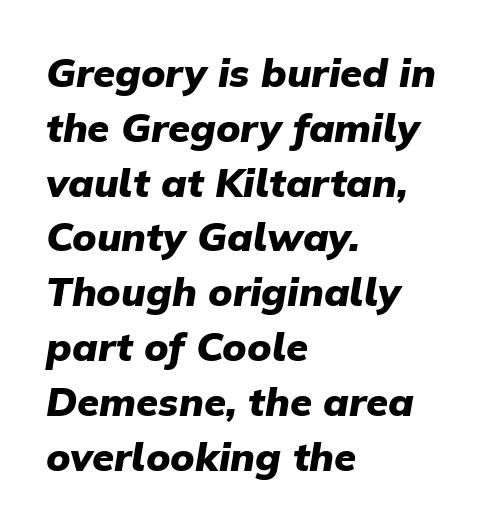
The image shows 40 px heavy type, italic (leaning right); set left-aligned, normal line spacing (1.37x), normal letter spacing, not underlined; low stroke contrast and a medium x-height.
